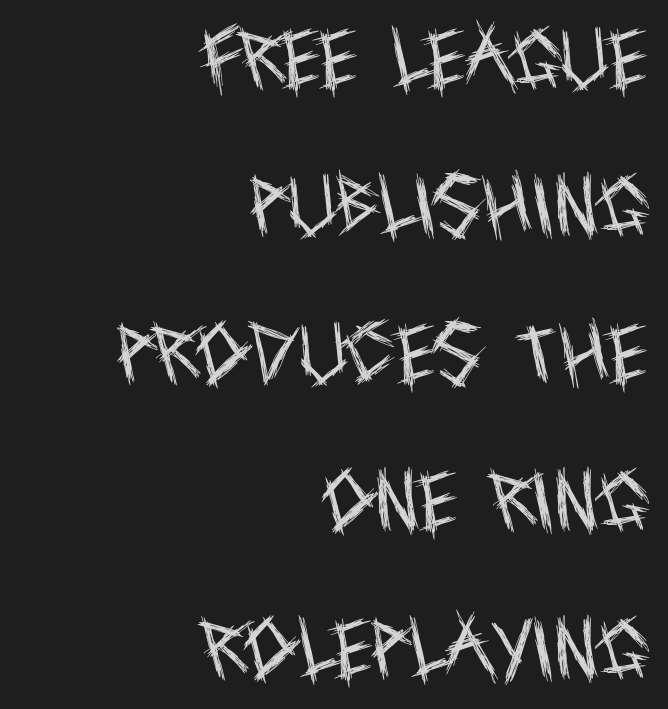
The font sits on the lighter half of the weight spectrum, regular included. Nothing unusual about the tracking: characters are spaced as the font intends. Each letter's strokes conclude bluntly, with no projecting serifs. Beneath every word, the page is bare.
